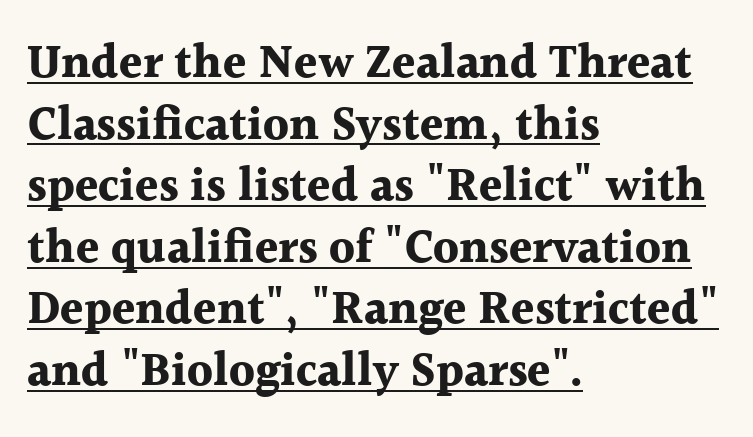
{"serif": "yes", "italic": "no", "bold": "yes", "weight": "bold", "width": "normal", "x_height": "medium", "monospaced": "no", "underline": "yes", "align": "left", "line_spacing": "normal", "line_spacing_ratio": 1.31, "letter_spacing": "normal", "letter_spacing_em": 0.0, "glyph_px": 47}
